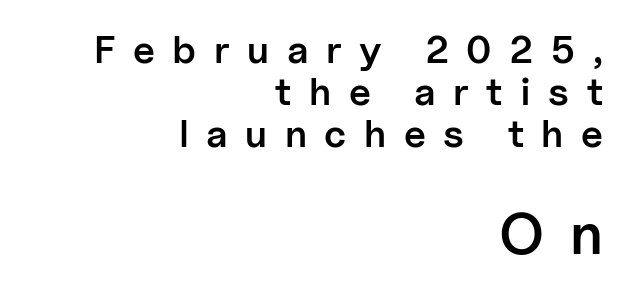
Q: Is the text bold? A: Semi-bold.
Q: Is the text italic (slanted)? A: No, it is upright.
Q: Is the typeface a serif or a sans-serif typeface? A: Sans-serif.
Q: Is the text underlined? A: No.
Q: How is the paragraph aligned? A: Right-aligned.
Q: Is the spacing between letters normal or unusually wide? A: Unusually wide.
Q: Is the spacing between lines tight, normal or loose? A: Tight.
Q: Which block of text is set in a larger size, the first (top) or the second (bottom)? A: The second (bottom) one.
Q: Width (condensed, normal, or wide)? A: Normal.
Q: Stroke contrast? A: Low.
Q: x-height? A: Medium.
Q: Monospaced? A: No.
